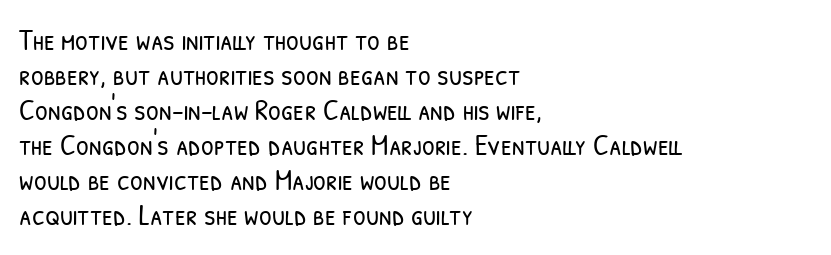
{"serif": "no", "bold": "no", "weight": "light", "width": "condensed", "stroke_contrast": "low", "x_height": "medium", "monospaced": "no", "underline": "no", "align": "left", "line_spacing_ratio": 1.21, "letter_spacing": "normal", "letter_spacing_em": 0.0, "glyph_px": 29}
